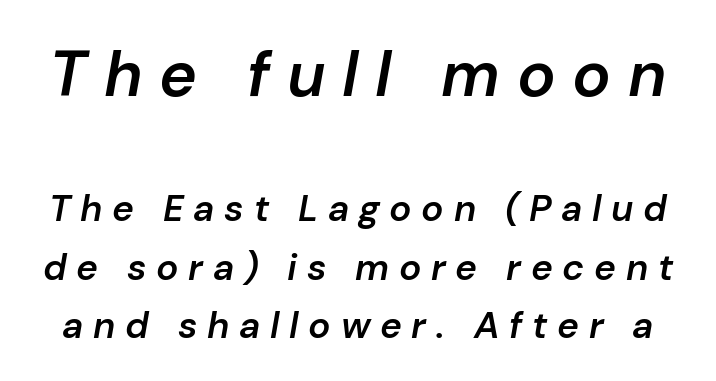
The image shows 64 px semibold type, italic (leaning right); set normal line spacing (1.58x), unusually wide letter spacing (+0.26 em), not underlined; the first (top) block is 1.73x larger; low stroke contrast and a medium x-height.
